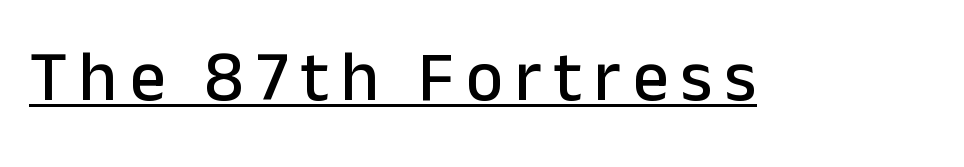
{"serif": "no", "italic": "no", "width": "normal", "stroke_contrast": "low", "x_height": "medium", "monospaced": "no", "underline": "yes", "glyph_px": 71}
